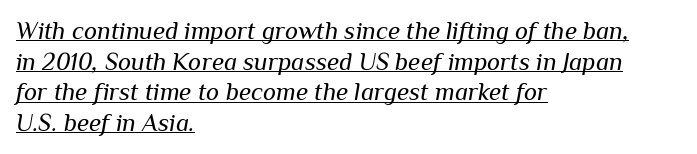
The image shows 25 px text type, italic (leaning right); set left-aligned, line spacing 1.23x, normal letter spacing, underlined.
